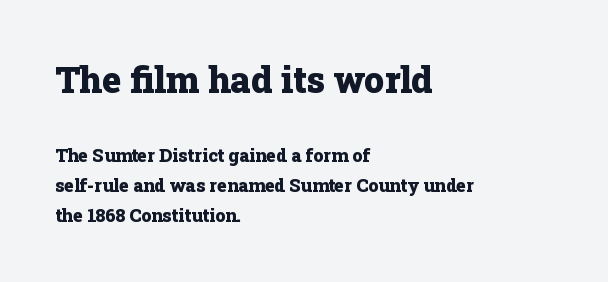
{"serif": "yes", "italic": "no", "bold": "yes", "weight": "heavy", "width": "normal", "stroke_contrast": "low", "x_height": "medium", "monospaced": "no", "underline": "no", "align": "left", "line_spacing": "normal", "line_spacing_ratio": 1.65, "letter_spacing": "normal", "letter_spacing_em": 0.0, "larger_block": "first", "size_ratio": 2.0, "glyph_px": 36}
